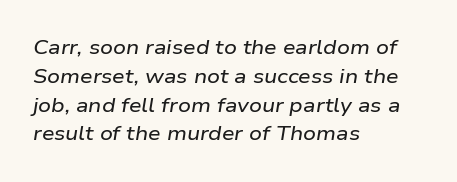
The image shows 20 px text type, italic (leaning right); set left-aligned, normal line spacing (1.44x), normal letter spacing, not underlined.
